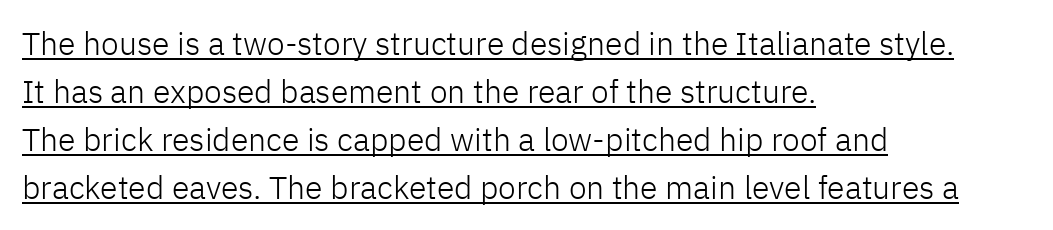
The image shows 32 px light sans-serif type, upright; set left-aligned, normal line spacing (1.5x), normal letter spacing, underlined; low stroke contrast and a medium x-height.
